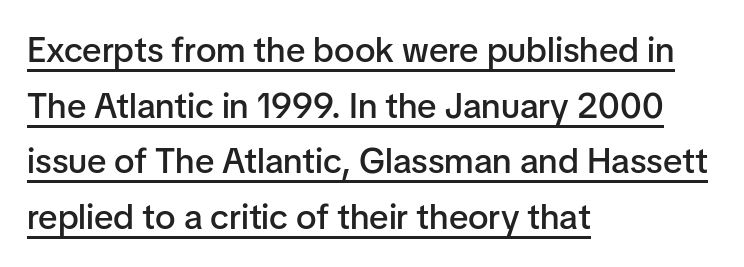
{"serif": "no", "italic": "no", "bold": "semi", "weight": "semibold", "width": "normal", "stroke_contrast": "low", "x_height": "medium", "monospaced": "no", "underline": "yes", "align": "left", "line_spacing": "normal", "line_spacing_ratio": 1.59, "letter_spacing": "normal", "letter_spacing_em": 0.0, "glyph_px": 35}
